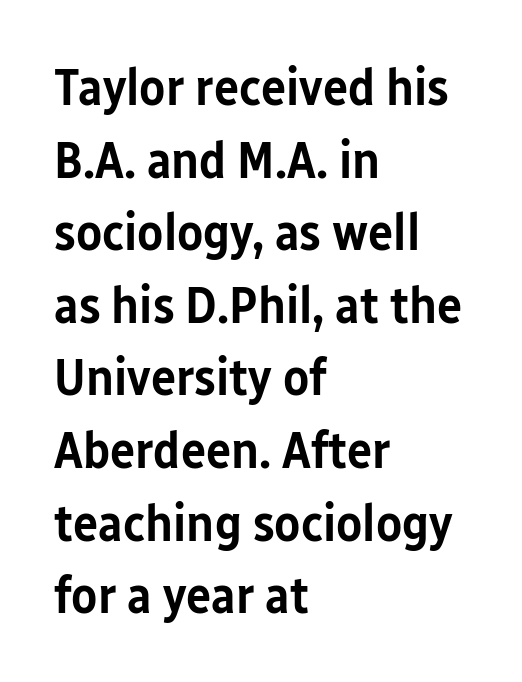
{"serif": "no", "italic": "no", "bold": "semi", "weight": "semibold", "width": "condensed", "stroke_contrast": "low", "x_height": "medium", "monospaced": "no", "underline": "no", "align": "left", "line_spacing": "normal", "line_spacing_ratio": 1.37, "letter_spacing": "normal", "letter_spacing_em": 0.0, "glyph_px": 53}
